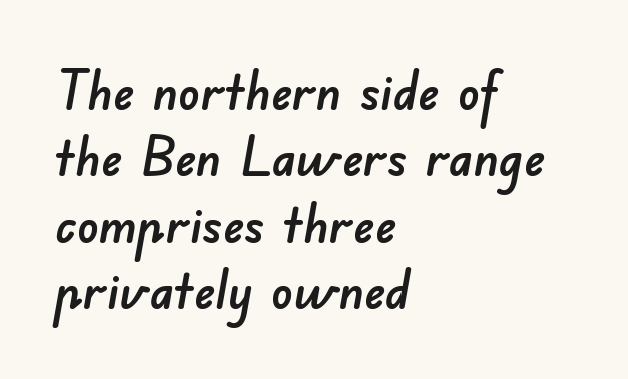
The image shows 54 px sans-serif type; set left-aligned, line spacing 1.23x, normal letter spacing, not underlined; low stroke contrast and a small x-height.
